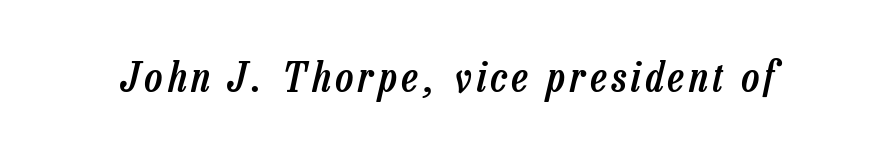
The rendering uses natural spacing where letterforms have individual widths. The face used here is a semibold: visibly heavier than regular, lighter than bold. The specimen omits any rule beneath the text block's lines. A typesetter would mark this as italic.
